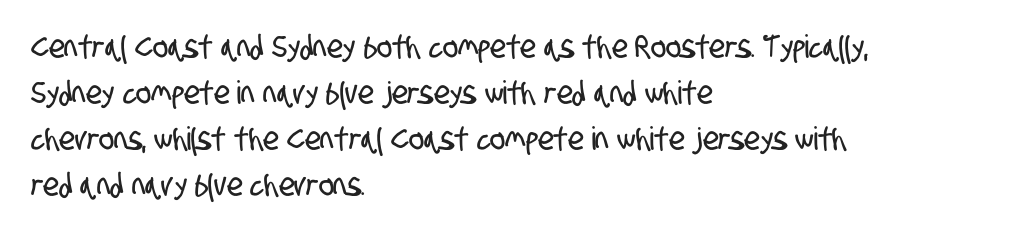
This sample is left-justified, so line endings fall wherever the words run out. The face used here is proportionally spaced, like ordinary book or web type. Between one letter and the next there's only the usual sliver of space. The leading is moderate, giving the passage an even texture. The rendering shows plain stroke endings on the letterforms — a sans-serif design.
